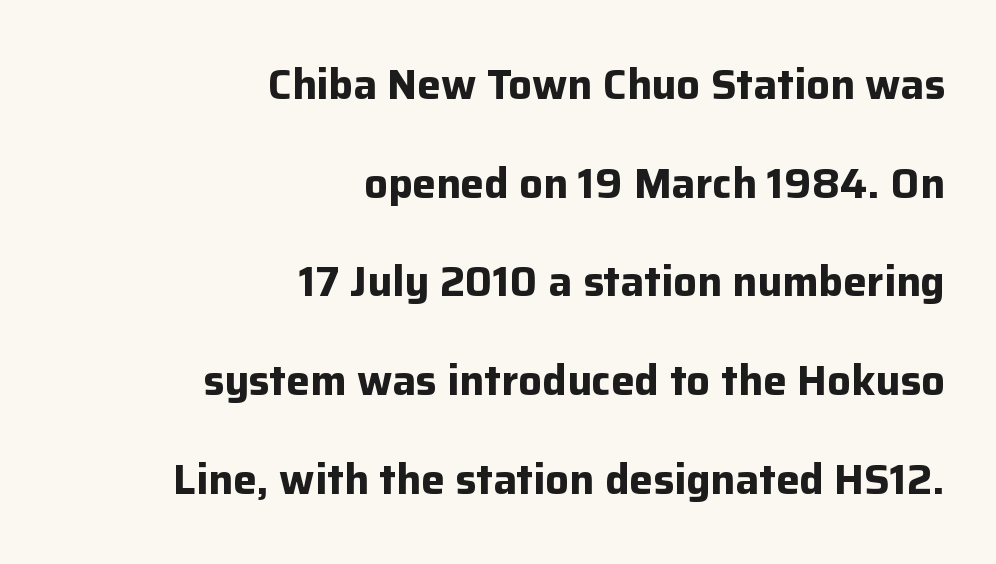
Q: Is the text bold? A: Yes.
Q: Is the text italic (slanted)? A: No, it is upright.
Q: Is the typeface a serif or a sans-serif typeface? A: Sans-serif.
Q: Is the text underlined? A: No.
Q: How is the paragraph aligned? A: Right-aligned.
Q: Is the spacing between letters normal or unusually wide? A: Normal.
Q: Is the spacing between lines tight, normal or loose? A: Loose.
Q: Width (condensed, normal, or wide)? A: Normal.
Q: Stroke contrast? A: Low.
Q: x-height? A: Medium.
Q: Monospaced? A: No.
